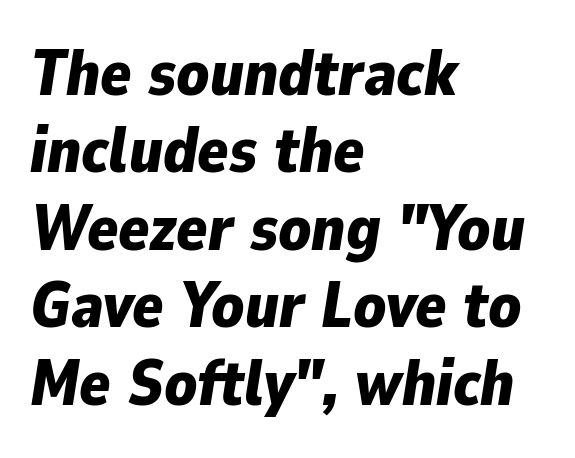
{"italic": "yes", "lean": "right", "slant_degrees": 9, "bold": "yes", "weight": "bold", "width": "normal", "stroke_contrast": "low", "x_height": "medium", "monospaced": "no", "underline": "no", "align": "left", "line_spacing_ratio": 1.21, "letter_spacing": "normal", "letter_spacing_em": 0.0, "glyph_px": 64}
